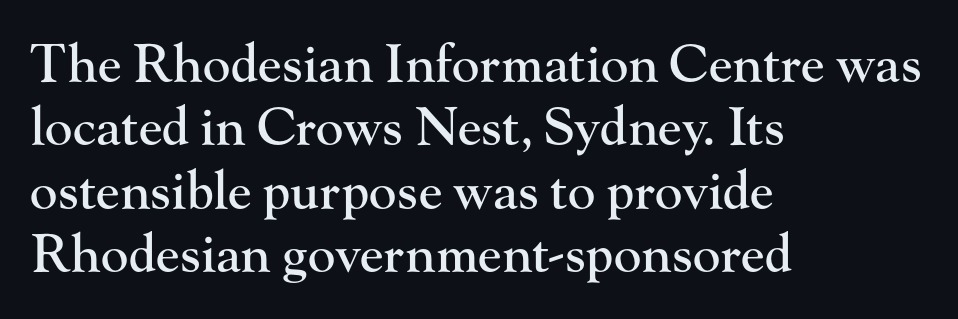
The image shows 52 px serif type, upright; set left-aligned, line spacing 1.22x, normal letter spacing, not underlined; high stroke contrast and a small x-height.
